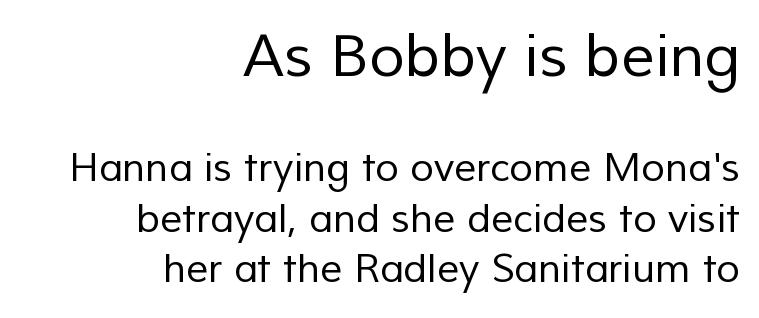
The image shows 59 px regular-weight sans-serif type; set right-aligned, normal line spacing (1.3x), normal letter spacing, not underlined; the first (top) block is 1.51x larger; low stroke contrast and a medium x-height.
